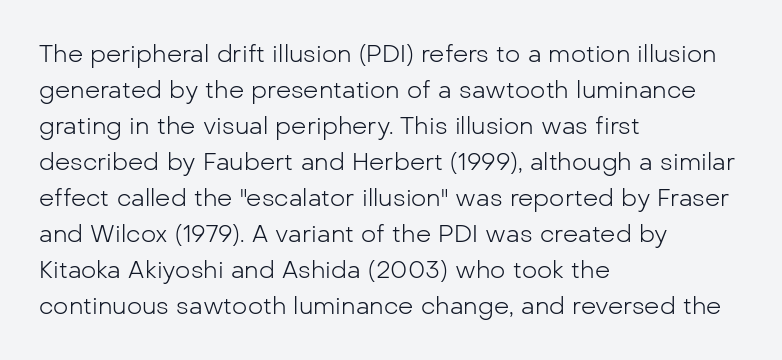
Q: Is the text bold? A: No.
Q: Is the text italic (slanted)? A: No, it is upright.
Q: Is the text underlined? A: No.
Q: How is the paragraph aligned? A: Left-aligned.
Q: Is the spacing between letters normal or unusually wide? A: Normal.
Q: Is the spacing between lines tight, normal or loose? A: Normal.
